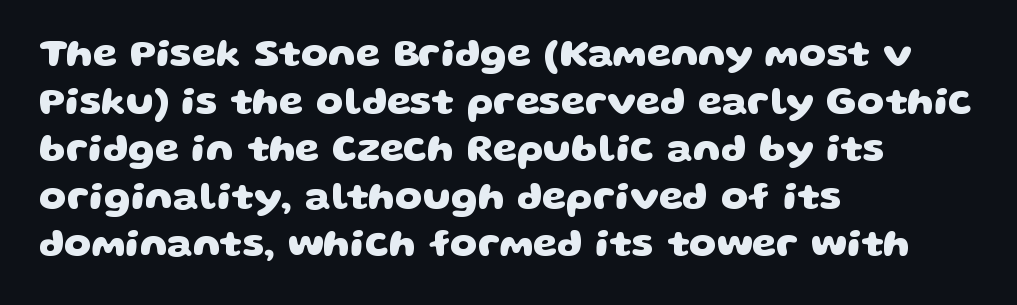
I'd call this a sans setting — the letters go barefoot. Line starts are locked; line ends wander. Glance below the letters and you will spot only blank space. Nobody touched the tracking dial on this one. Weight check: bold — yes, fully. Here the designer chose a conventional face with non-uniform glyph widths.
